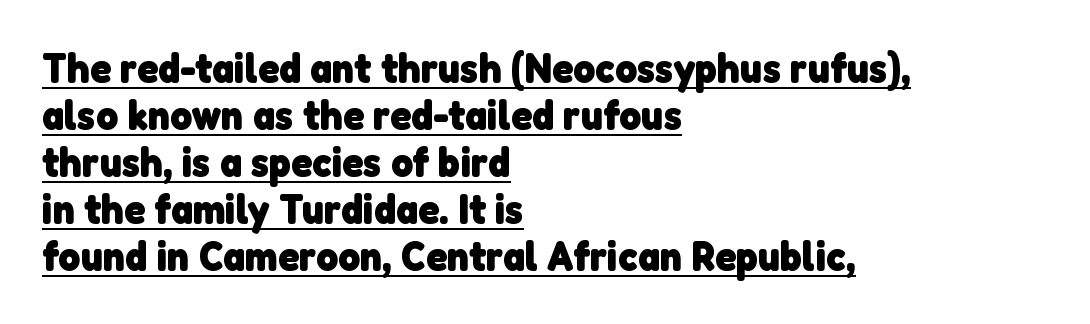
Emphasis by weight is at full strength: bold. The face used here is rendered with its standard letterfit. No feet cap the strokes, marking this as sans-serif type. Proportional: the letters do not fall into vertical columns. Line beginnings align vertically; line endings do not.
